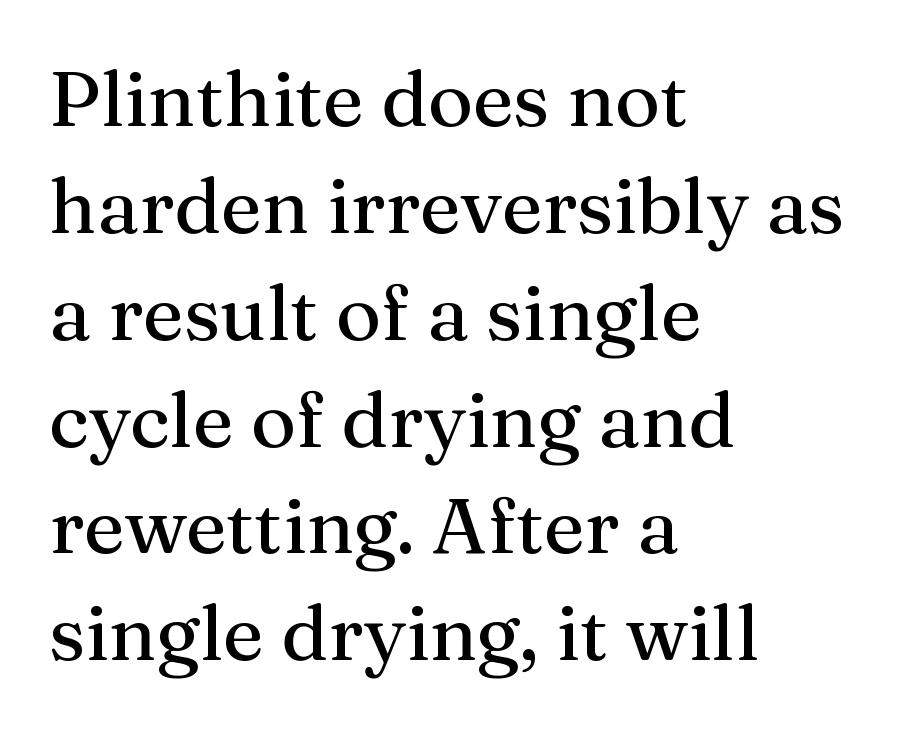
Examine the stroke ends and you'll spot serifs. The ragged edge is on the right, which tells us the setting is flush left. Lines of text with bare space underneath. Proportional: the letters do not fall into vertical columns. Posture: straight, roman, zero tilt.
